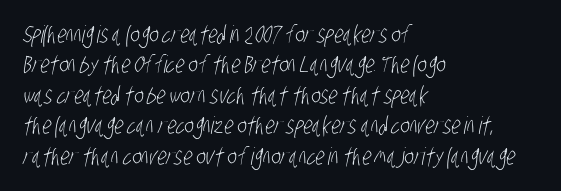
The paragraph shown leans on its left margin. This rendering features lettering with no underline. How are the letters spaced? Ordinarily, with no added tracking. A normal amount of white space separates one row of letters from the next.
